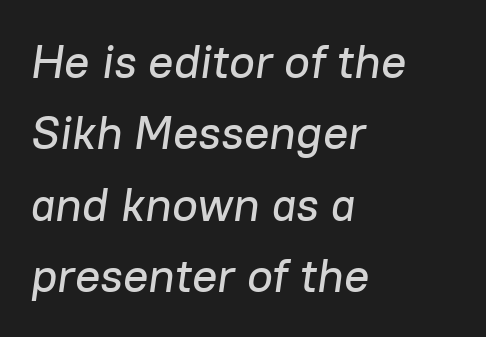
Q: Is the text italic (slanted)? A: Yes, it leans right by about 8 degrees.
Q: Is the text underlined? A: No.
Q: How is the paragraph aligned? A: Left-aligned.
Q: Is the spacing between letters normal or unusually wide? A: Normal.
Q: Is the spacing between lines tight, normal or loose? A: Normal.
Q: Width (condensed, normal, or wide)? A: Normal.
Q: Stroke contrast? A: Low.
Q: x-height? A: Medium.
Q: Monospaced? A: No.
